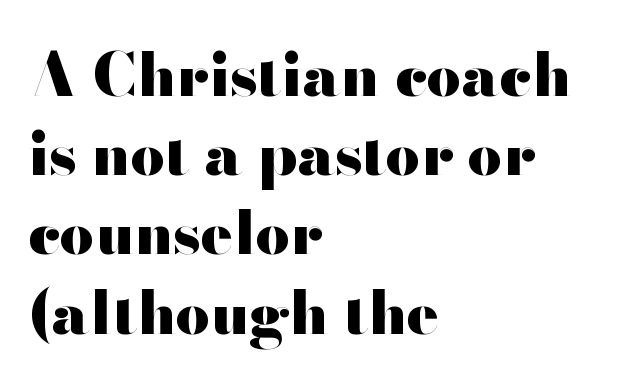
These lines carry a lot of weight — the face is fully bold. Reading down the column, the eye jumps a familiar distance to each next line. The rag falls on the right side of this text block. Think of a printed novel: that variable character pitch is what you see here. Does extra space separate the letters? No, they use regular spacing. The zone under the glyphs is completely vacant.
